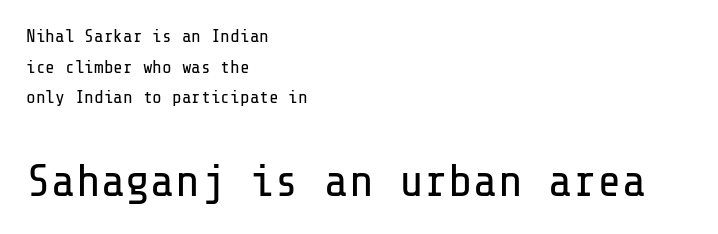
The image shows 46 px regular-weight sans-serif type, upright; set left-aligned, normal line spacing (1.7x), normal letter spacing, not underlined; the second (bottom) block is 2.56x larger; low stroke contrast and a medium x-height.
